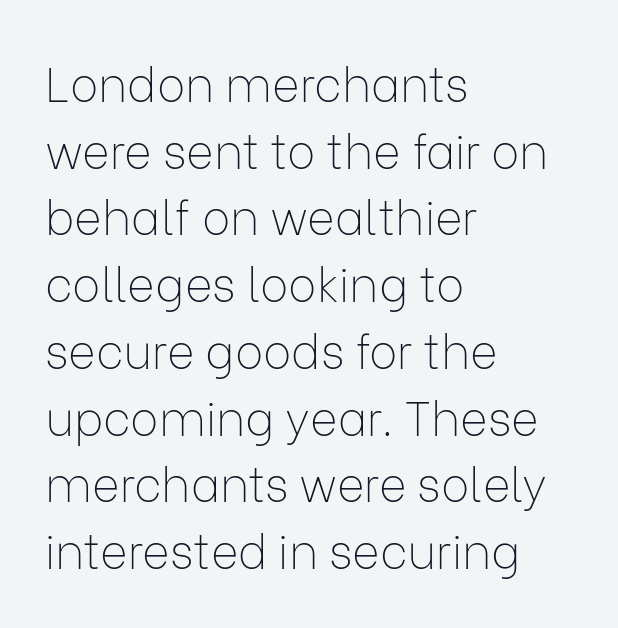
The image shows 47 px thin sans-serif type, upright; set left-aligned, normal line spacing (1.42x), normal letter spacing, not underlined; low stroke contrast and a medium x-height.
